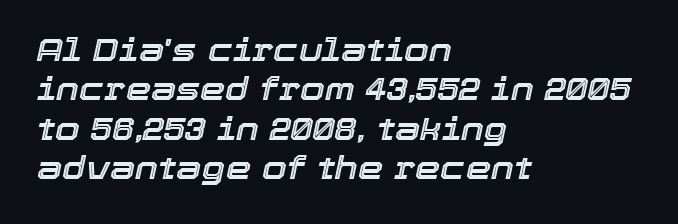
The image shows 32 px text type, italic (leaning right); set left-aligned, line spacing 1.23x, normal letter spacing, not underlined; a medium x-height.
